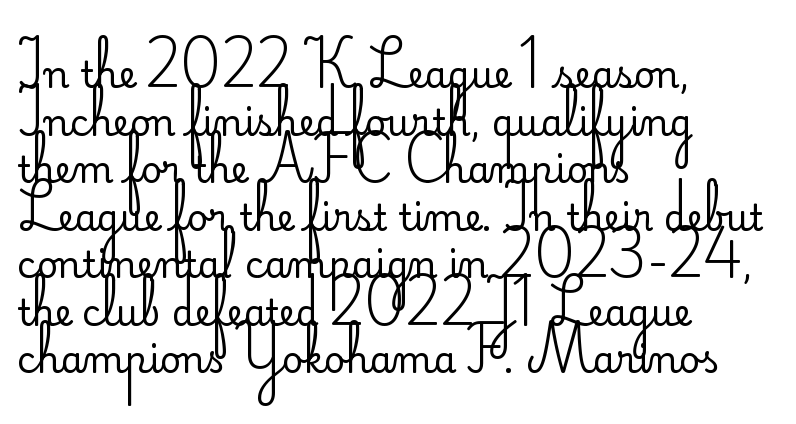
{"serif": "no", "italic": "no", "bold": "no", "weight": "regular", "width": "normal", "stroke_contrast": "low", "x_height": "small", "monospaced": "no", "underline": "no", "align": "left", "line_spacing": "normal", "line_spacing_ratio": 1.32, "letter_spacing": "normal", "letter_spacing_em": 0.0, "glyph_px": 36}
